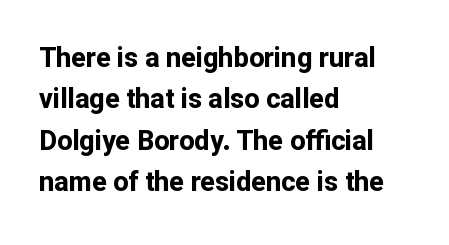
This block has exactly the height ordinary leading produces. The letterforms sit shoulder to shoulder at normal distance. On the weight axis this lands at bold, roughly 700. Line beginnings align vertically; line endings do not. A roman cut, with each character standing at attention.
